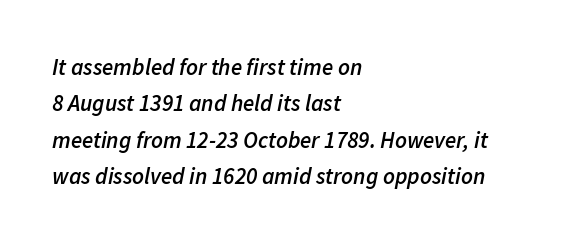
Q: Is the text bold? A: Semi-bold.
Q: Is the text italic (slanted)? A: Yes, it leans right by about 11 degrees.
Q: Is the text underlined? A: No.
Q: How is the paragraph aligned? A: Left-aligned.
Q: Is the spacing between letters normal or unusually wide? A: Normal.
Q: Is the spacing between lines tight, normal or loose? A: Normal.
